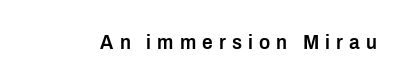
{"italic": "no", "bold": "semi", "underline": "no", "letter_spacing": "wide", "letter_spacing_em": 0.29, "glyph_px": 21}
